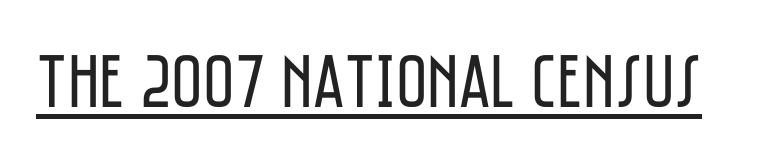
{"serif": "no", "italic": "no", "bold": "no", "weight": "regular", "width": "condensed", "stroke_contrast": "low", "x_height": "large", "monospaced": "no", "underline": "yes", "letter_spacing": "normal", "letter_spacing_em": 0.0, "glyph_px": 76}
